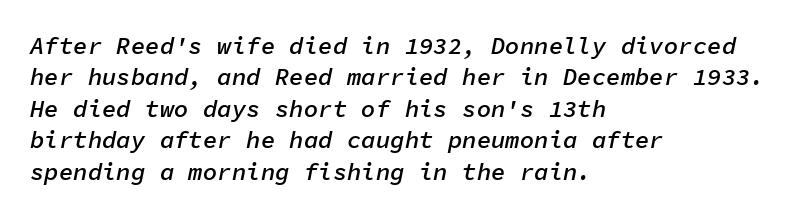
Q: Is the text bold? A: Semi-bold.
Q: Is the text italic (slanted)? A: Yes, it leans right by about 11 degrees.
Q: Is the text underlined? A: No.
Q: How is the paragraph aligned? A: Left-aligned.
Q: Is the spacing between letters normal or unusually wide? A: Normal.
Q: Is the spacing between lines tight, normal or loose? A: Normal.
